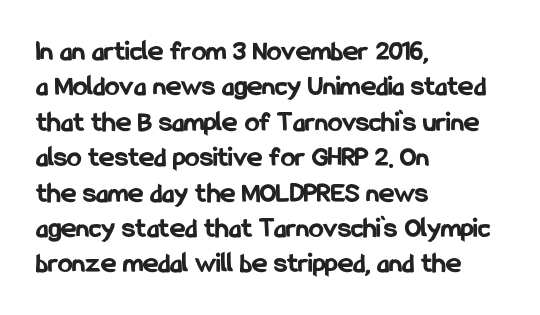
Q: Is the text bold? A: Yes.
Q: Is the text italic (slanted)? A: No, it is upright.
Q: Is the typeface a serif or a sans-serif typeface? A: Sans-serif.
Q: Is the text underlined? A: No.
Q: How is the paragraph aligned? A: Left-aligned.
Q: Is the spacing between letters normal or unusually wide? A: Normal.
Q: Width (condensed, normal, or wide)? A: Condensed.
Q: Stroke contrast? A: Low.
Q: x-height? A: Medium.
Q: Monospaced? A: No.
